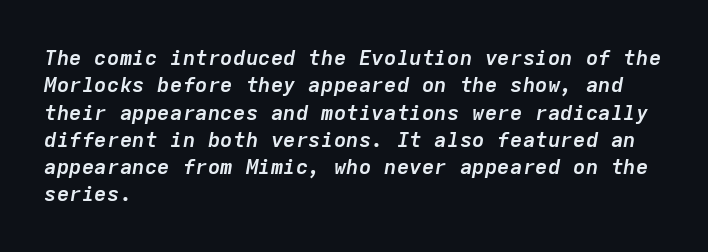
The image shows 21 px bold type, italic (leaning right); set left-aligned, normal line spacing (1.3x), normal letter spacing, not underlined.
